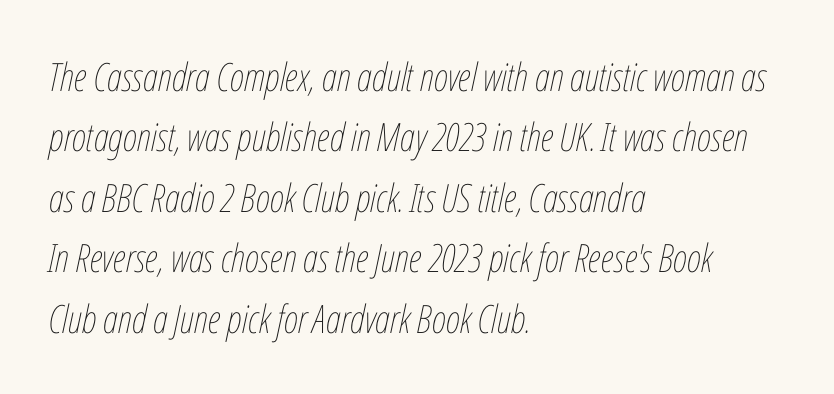
{"italic": "yes", "lean": "right", "slant_degrees": 12, "bold": "no", "weight": "thin", "width": "condensed", "stroke_contrast": "low", "x_height": "medium", "monospaced": "no", "underline": "no", "align": "left", "line_spacing": "normal", "line_spacing_ratio": 1.55, "letter_spacing": "normal", "letter_spacing_em": 0.0, "glyph_px": 39}
